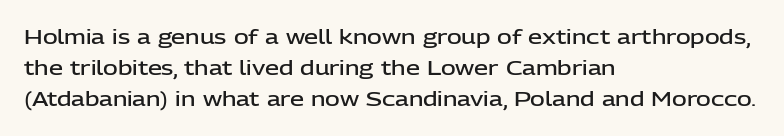
{"italic": "no", "bold": "semi", "underline": "no", "align": "left", "line_spacing": "normal", "line_spacing_ratio": 1.56, "letter_spacing": "normal", "letter_spacing_em": 0.0, "glyph_px": 20}
